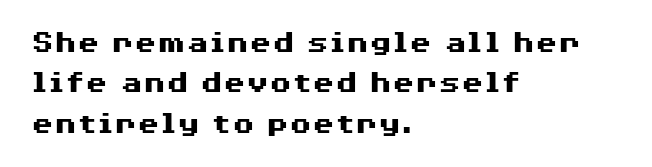
The image shows 33 px heavy, wide sans-serif type, upright; set left-aligned, line spacing 1.22x, normal letter spacing, not underlined; medium stroke contrast and a medium x-height.
